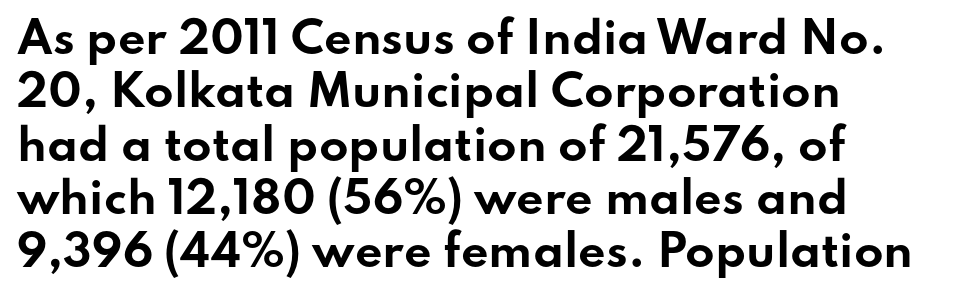
Q: Is the text bold? A: Yes.
Q: Is the text italic (slanted)? A: No, it is upright.
Q: Is the typeface a serif or a sans-serif typeface? A: Sans-serif.
Q: Is the text underlined? A: No.
Q: How is the paragraph aligned? A: Left-aligned.
Q: Is the spacing between letters normal or unusually wide? A: Normal.
Q: Width (condensed, normal, or wide)? A: Wide.
Q: Stroke contrast? A: Low.
Q: x-height? A: Small.
Q: Monospaced? A: No.
